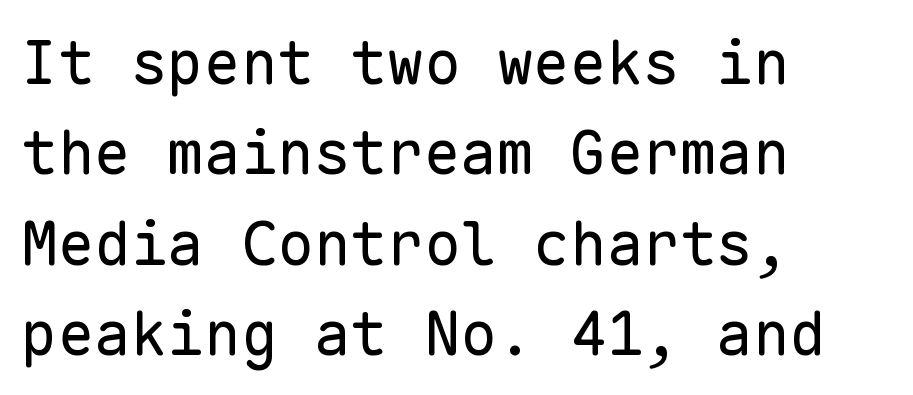
{"serif": "no", "italic": "no", "bold": "no", "weight": "regular", "width": "normal", "stroke_contrast": "low", "x_height": "medium", "monospaced": "yes", "underline": "no", "align": "left", "line_spacing": "normal", "line_spacing_ratio": 1.48, "letter_spacing": "normal", "letter_spacing_em": 0.0, "glyph_px": 61}
